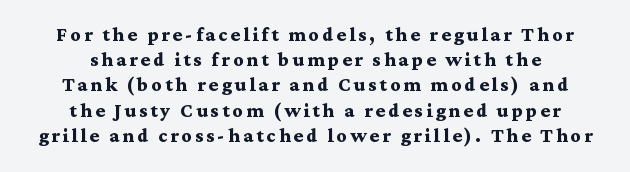
{"italic": "no", "bold": "yes", "underline": "no", "align": "center", "line_spacing": "tight", "line_spacing_ratio": 1.01, "glyph_px": 25}
